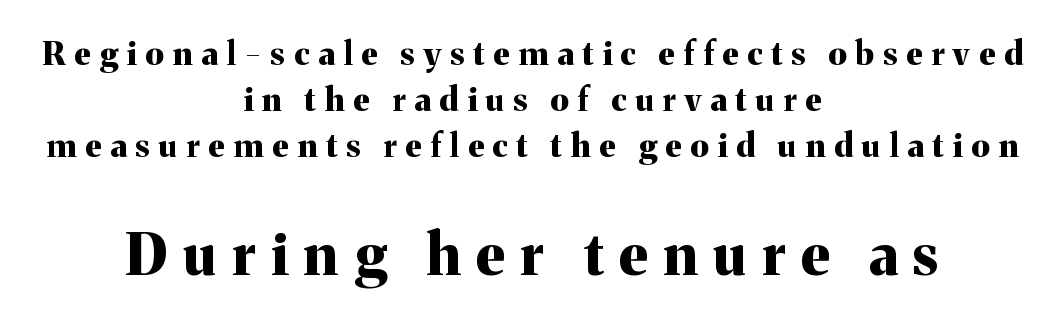
Spacing verdict: proportional, widths tailored to each character. The letters stand straight up with perfectly vertical stems. The words here are not underlined. What stands out about the letter spacing? Its width — letters are far apart. The text block is weighted toward neither margin, spreading evenly from the middle. Observe the serifs anchoring each vertical stroke in this sample.
